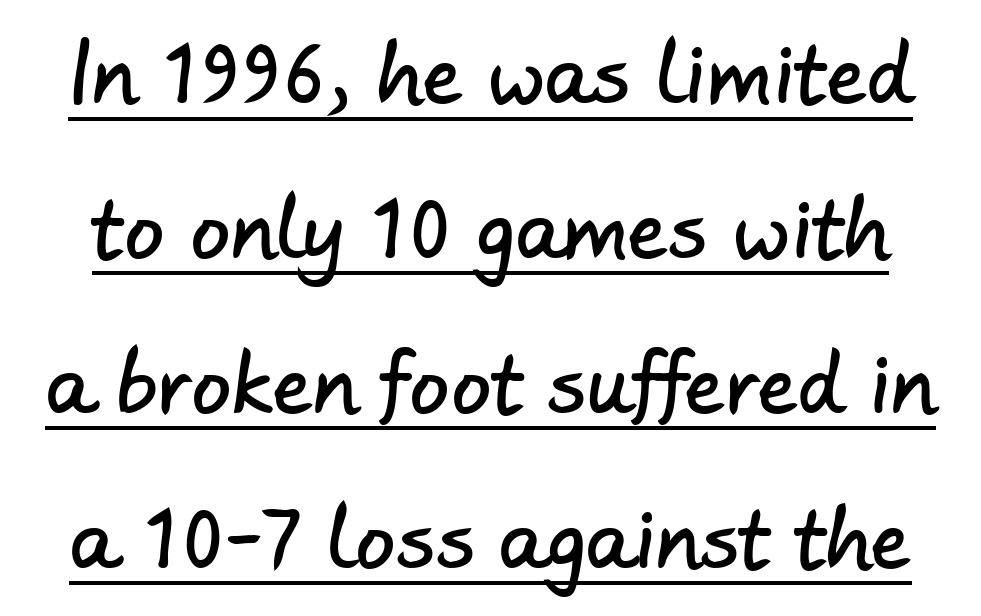
{"serif": "no", "width": "normal", "stroke_contrast": "low", "x_height": "small", "monospaced": "no", "underline": "yes", "line_spacing": "loose", "line_spacing_ratio": 1.96, "letter_spacing": "normal", "letter_spacing_em": 0.0, "glyph_px": 79}
